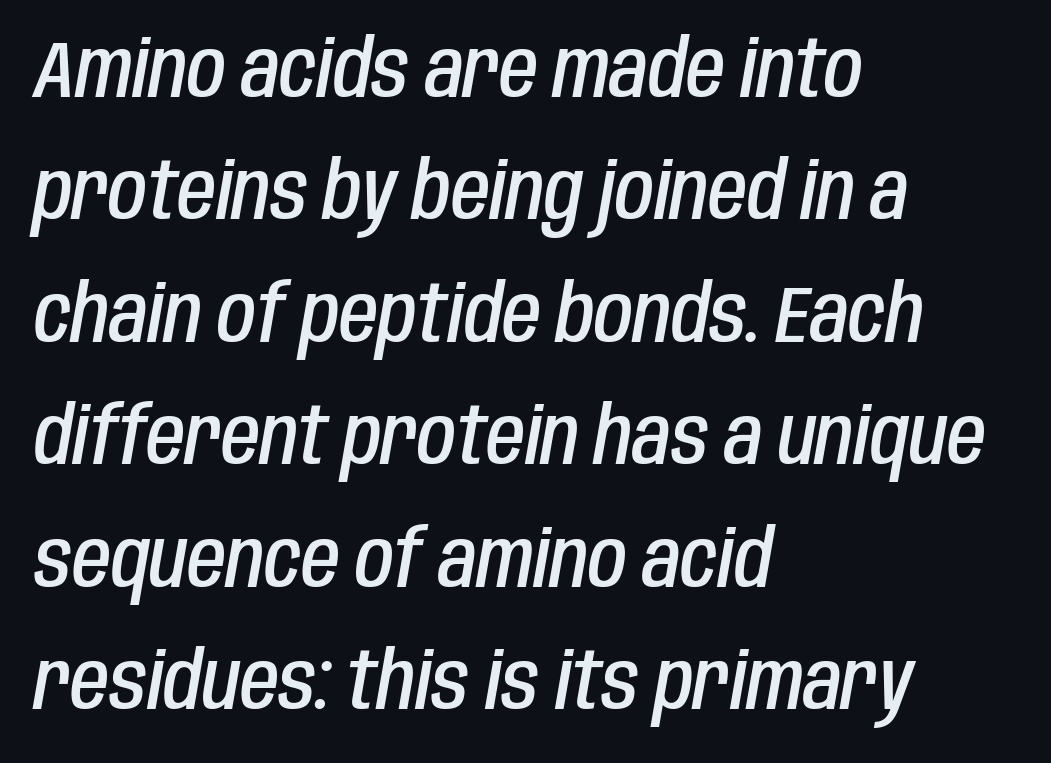
{"italic": "yes", "lean": "right", "slant_degrees": 10, "bold": "semi", "weight": "semibold", "width": "condensed", "stroke_contrast": "low", "x_height": "large", "monospaced": "no", "underline": "no", "align": "left", "line_spacing": "normal", "line_spacing_ratio": 1.55, "letter_spacing": "normal", "letter_spacing_em": 0.0, "glyph_px": 79}
